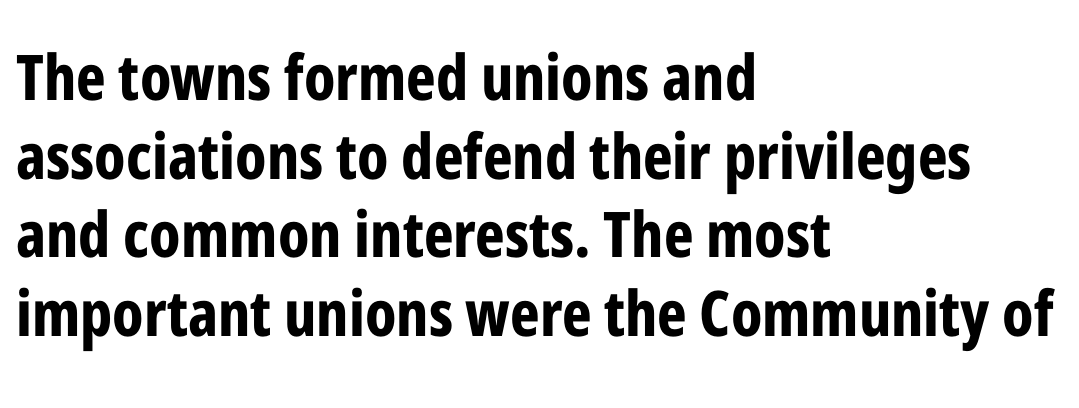
The image shows 63 px bold, condensed sans-serif type, upright; set left-aligned, normal line spacing (1.25x), normal letter spacing, not underlined; low stroke contrast and a medium x-height.
